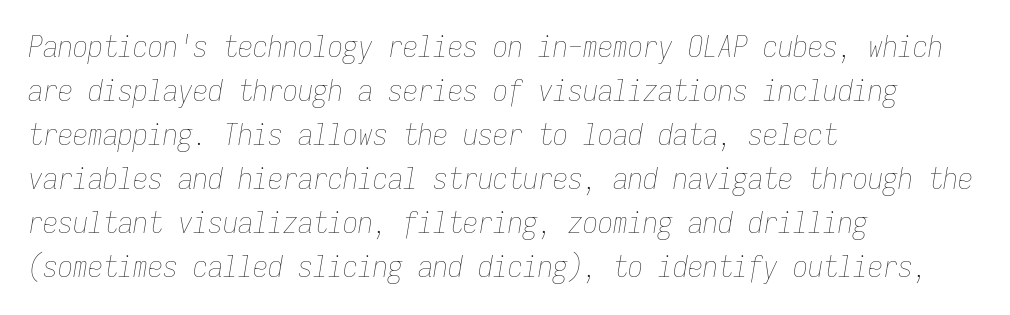
{"italic": "yes", "lean": "right", "slant_degrees": 9, "bold": "no", "weight": "thin", "width": "condensed", "stroke_contrast": "low", "x_height": "medium", "monospaced": "yes", "underline": "no", "align": "left", "line_spacing": "normal", "line_spacing_ratio": 1.47, "letter_spacing": "normal", "letter_spacing_em": 0.0, "glyph_px": 30}
